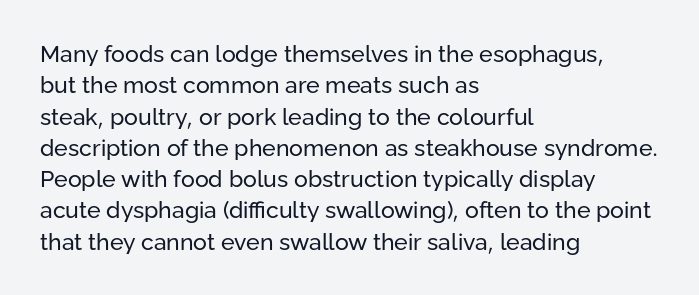
The image shows 23 px text type, upright; set left-aligned, normal line spacing (1.36x), normal letter spacing, not underlined.
